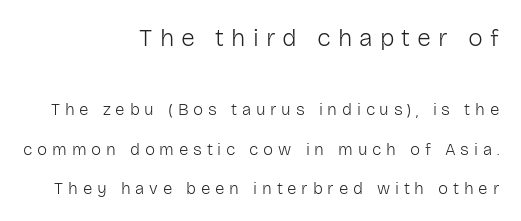
The image shows 25 px text type, upright; set right-aligned, loose line spacing (2.3x), unusually wide letter spacing (+0.28 em), not underlined; the first (top) block is 1.47x larger.
